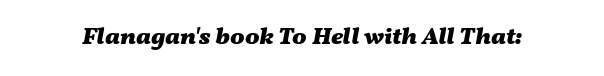
Q: Is the text bold? A: Yes.
Q: Is the text italic (slanted)? A: Yes, it leans right by about 11 degrees.
Q: Is the text underlined? A: No.
Q: Is the spacing between letters normal or unusually wide? A: Normal.
